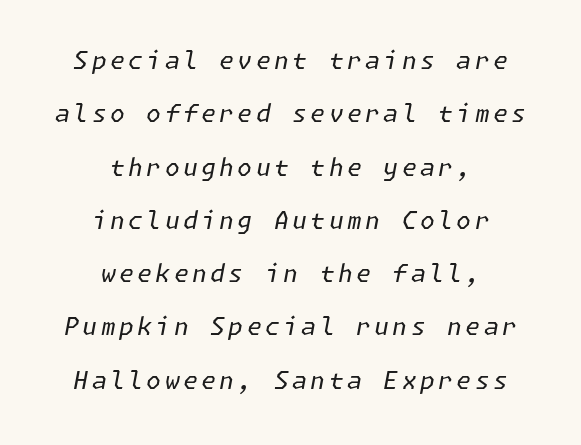
Q: Is the text bold? A: No.
Q: Is the text italic (slanted)? A: Yes, it leans right by about 11 degrees.
Q: Is the text underlined? A: No.
Q: How is the paragraph aligned? A: Centered.
Q: Is the spacing between lines tight, normal or loose? A: Loose.
